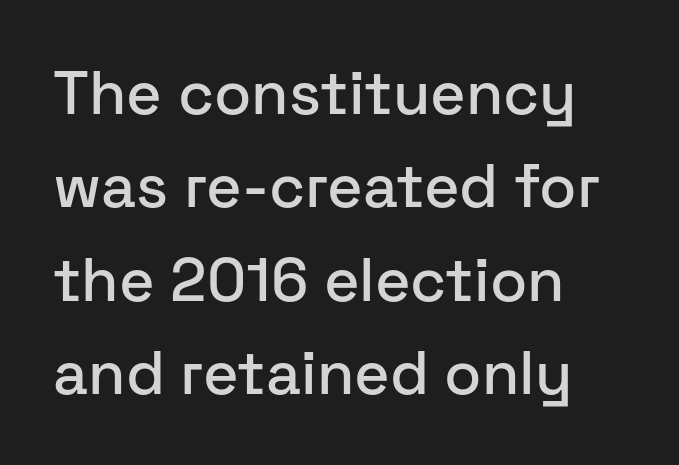
{"serif": "no", "italic": "no", "width": "normal", "stroke_contrast": "low", "x_height": "medium", "monospaced": "no", "underline": "no", "align": "left", "line_spacing": "normal", "line_spacing_ratio": 1.53, "letter_spacing": "normal", "letter_spacing_em": 0.0, "glyph_px": 61}
